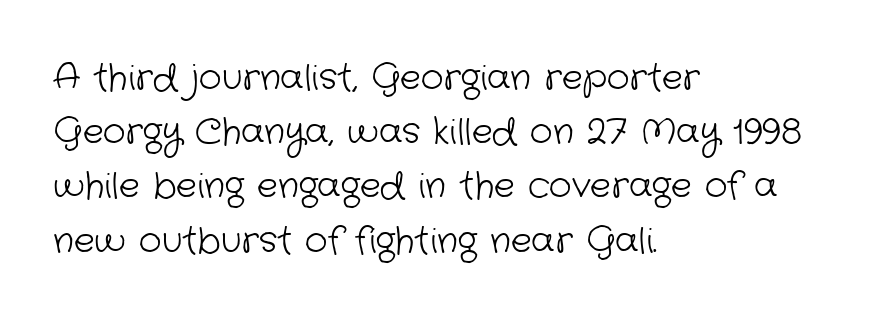
The rendering shows plain stroke endings on the letterforms — a sans-serif design. Rule under the text: the space is simply empty. No chunkiness to these letters — they're not bold. Baseline-to-baseline distance is the conventional proportion of letter height. The lines in this sample share a left origin and differ only in where they stop. The tracking reads as untouched default to a designer's eye.
